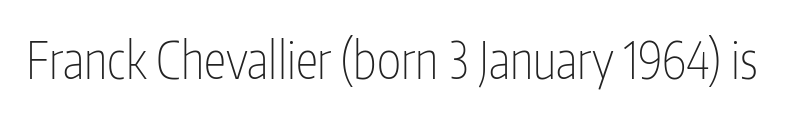
The image shows 51 px thin, condensed sans-serif type, upright; set normal letter spacing, not underlined; low stroke contrast and a medium x-height.
